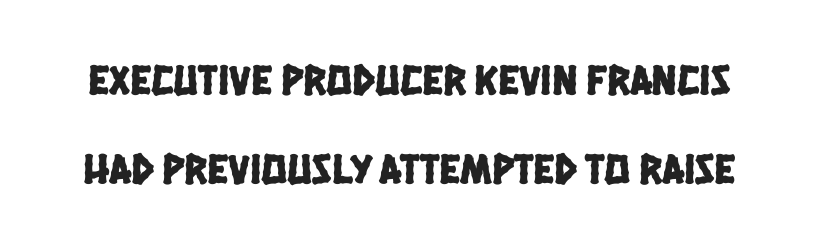
{"serif": "no", "width": "condensed", "stroke_contrast": "low", "x_height": "large", "monospaced": "no", "underline": "no", "line_spacing": "loose", "line_spacing_ratio": 2.08, "letter_spacing": "normal", "letter_spacing_em": 0.0, "glyph_px": 43}
